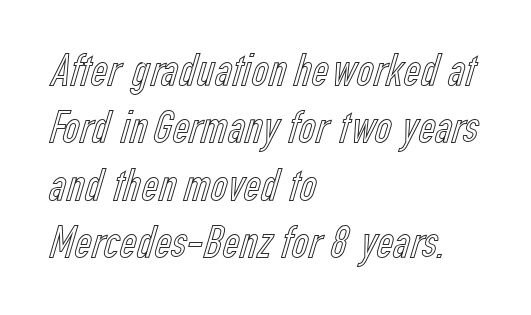
The face used here is proportionally spaced, like ordinary book or web type. Layout note: lines flush left. The glyphs are unaccompanied by any horizontal stroke below them. The horizontal fit of the characters is conventional and even.
